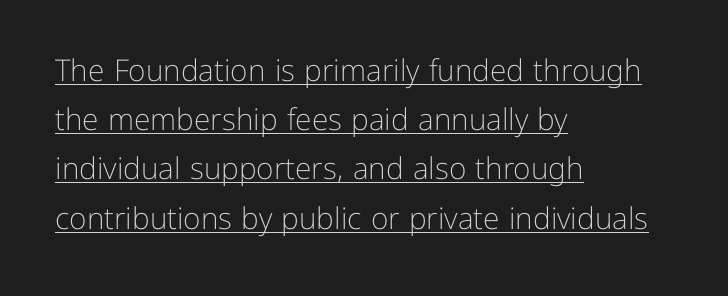
Q: Is the text bold? A: No.
Q: Is the text italic (slanted)? A: No, it is upright.
Q: Is the typeface a serif or a sans-serif typeface? A: Sans-serif.
Q: Is the text underlined? A: Yes.
Q: How is the paragraph aligned? A: Left-aligned.
Q: Is the spacing between letters normal or unusually wide? A: Normal.
Q: Is the spacing between lines tight, normal or loose? A: Normal.
Q: Width (condensed, normal, or wide)? A: Normal.
Q: Stroke contrast? A: Low.
Q: x-height? A: Medium.
Q: Monospaced? A: No.
